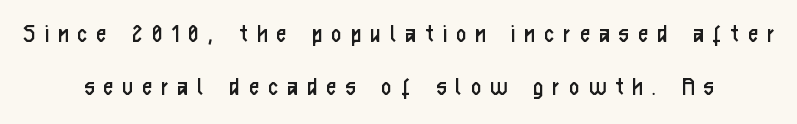
{"italic": "no", "bold": "no", "underline": "no", "align": "center", "line_spacing": "loose", "line_spacing_ratio": 1.95, "letter_spacing": "wide", "letter_spacing_em": 0.36, "glyph_px": 27}
